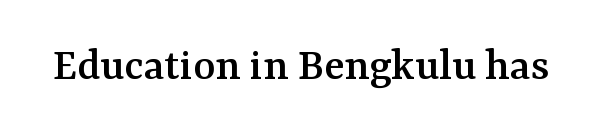
The image shows 47 px serif type, upright; set normal letter spacing, not underlined; medium stroke contrast and a medium x-height.
